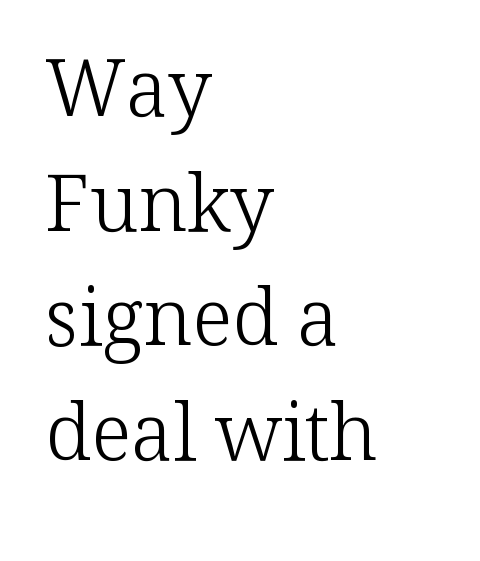
{"serif": "yes", "italic": "no", "bold": "no", "weight": "light", "width": "normal", "stroke_contrast": "low", "x_height": "medium", "monospaced": "no", "underline": "no", "align": "left", "line_spacing": "normal", "line_spacing_ratio": 1.47, "letter_spacing": "normal", "letter_spacing_em": 0.0, "glyph_px": 78}
